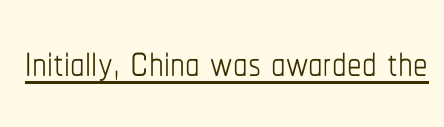
The image shows 58 px thin, condensed type, upright; set normal letter spacing, underlined; low stroke contrast and a medium x-height.
